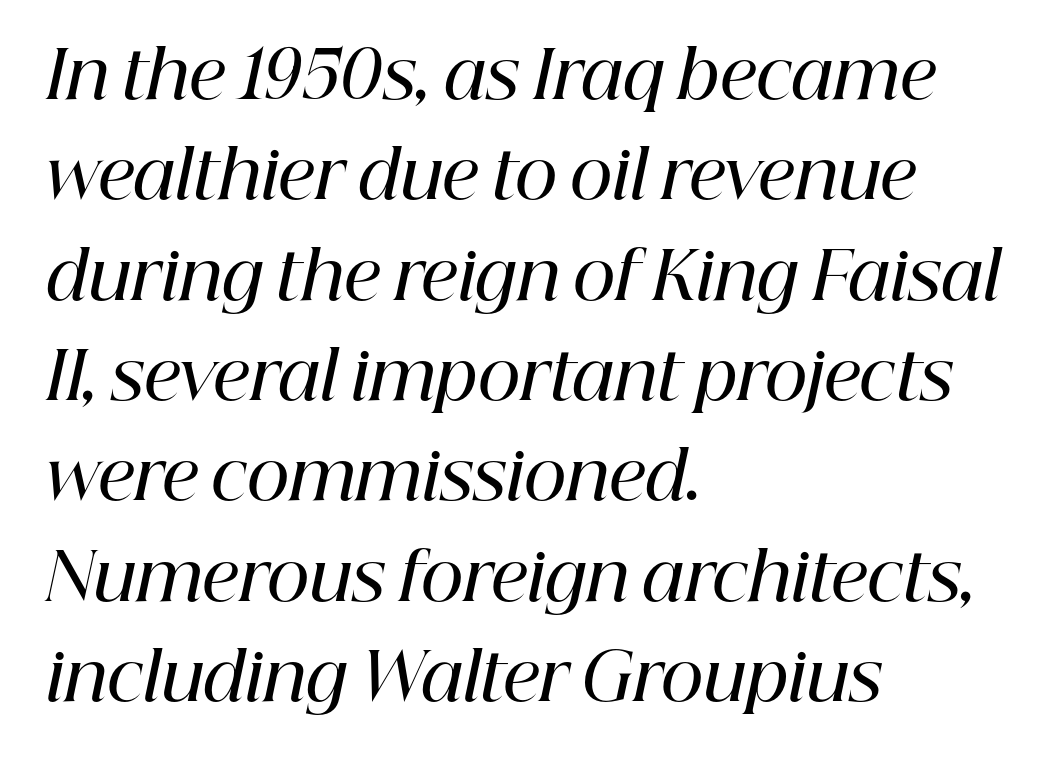
The image shows 66 px semibold serif type, italic (leaning right); set left-aligned, normal line spacing (1.52x), normal letter spacing, not underlined; high stroke contrast and a medium x-height.
